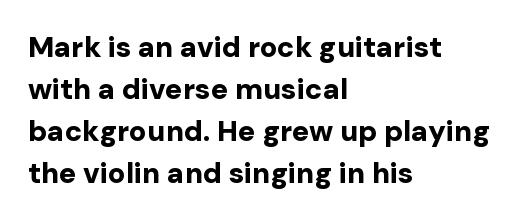
{"serif": "no", "italic": "no", "bold": "yes", "weight": "bold", "width": "normal", "stroke_contrast": "low", "x_height": "medium", "monospaced": "no", "underline": "no", "align": "left", "line_spacing": "normal", "line_spacing_ratio": 1.45, "letter_spacing": "normal", "letter_spacing_em": 0.0, "glyph_px": 29}
